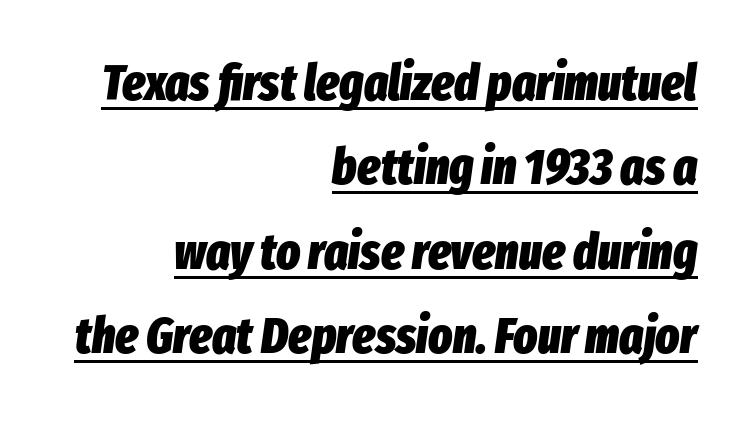
{"italic": "yes", "lean": "right", "slant_degrees": 8, "bold": "yes", "weight": "heavy", "width": "condensed", "stroke_contrast": "low", "x_height": "medium", "monospaced": "no", "underline": "yes", "align": "right", "line_spacing": "normal", "line_spacing_ratio": 1.69, "letter_spacing": "normal", "letter_spacing_em": 0.0, "glyph_px": 50}
